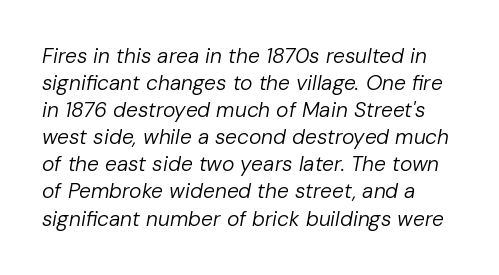
{"italic": "yes", "lean": "right", "slant_degrees": 10, "bold": "no", "underline": "no", "line_spacing": "normal", "line_spacing_ratio": 1.29, "letter_spacing": "normal", "letter_spacing_em": 0.0, "glyph_px": 21}
